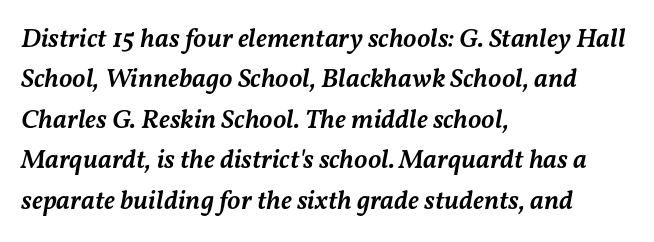
The image shows 27 px text type, italic (leaning right); set left-aligned, normal line spacing (1.5x), normal letter spacing, not underlined.
